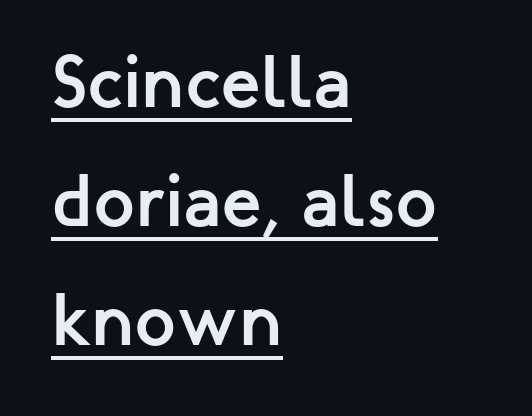
{"serif": "no", "italic": "no", "bold": "yes", "weight": "semibold", "width": "normal", "stroke_contrast": "low", "x_height": "medium", "monospaced": "no", "underline": "yes", "align": "left", "line_spacing": "normal", "line_spacing_ratio": 1.61, "letter_spacing": "normal", "letter_spacing_em": 0.0, "glyph_px": 74}
